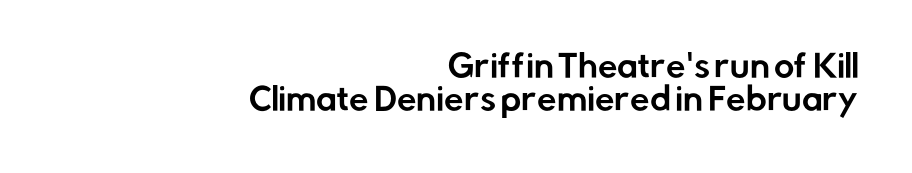
The image shows 31 px sans-serif type, upright; set right-aligned, tight line spacing (1.06x), normal letter spacing, not underlined; low stroke contrast and a medium x-height.
